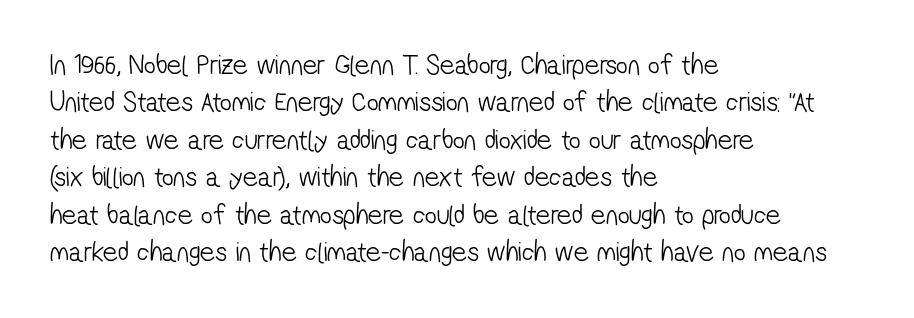
This sample uses plain, unmodified letter spacing. Think of a printed novel: that variable character pitch is what you see here. In terms of letterform style, serifs are entirely absent. Alignment: flush left. This rendering features lettering with no underline.
